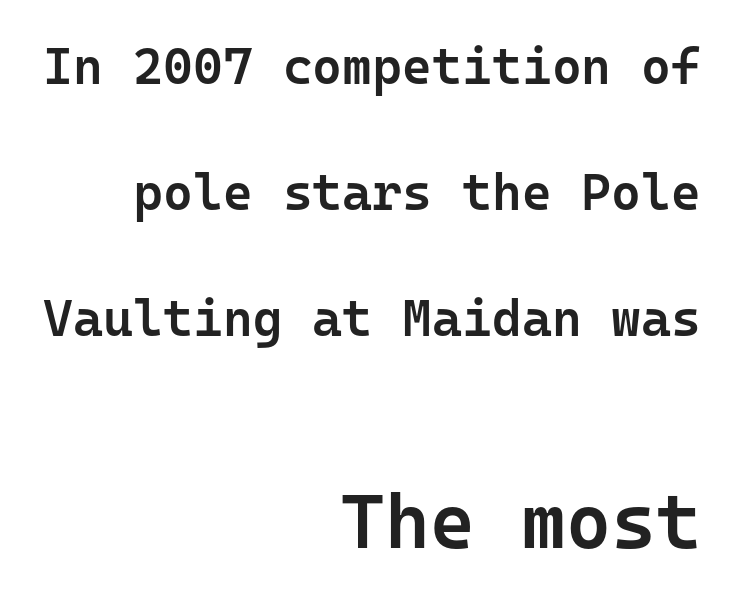
Character size in the trailing block exceeds that of the leading block. Right-aligned paragraph, ragged on the left. The characters display no serif detailing; their extremities are plain. Typesetter's note: demi weight, one step under bold. Students, observe: this is what heavily led, spacious text looks like.
